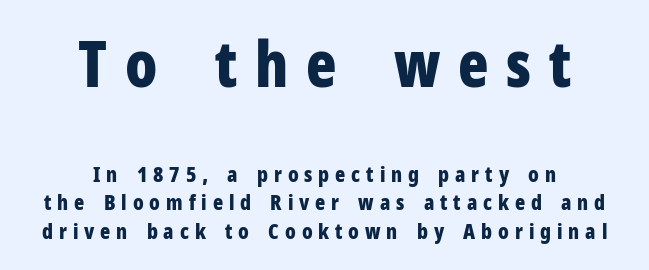
Whoever set this made the first block the dominant, larger element. Short and long lines alike share a common midpoint. The rendering uses natural spacing where letterforms have individual widths. Is the letter spacing exaggerated? Yes — the characters are pushed far apart. Compared with typical paragraphs, the rows here are spaced about the same. The passage shown is not underscored anywhere.
